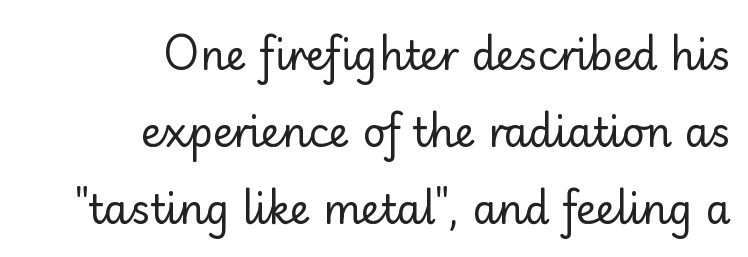
Q: Is the text bold? A: No.
Q: Is the text italic (slanted)? A: No, it is upright.
Q: Is the typeface a serif or a sans-serif typeface? A: Sans-serif.
Q: Is the text underlined? A: No.
Q: How is the paragraph aligned? A: Right-aligned.
Q: Is the spacing between letters normal or unusually wide? A: Normal.
Q: Is the spacing between lines tight, normal or loose? A: Loose.
Q: Width (condensed, normal, or wide)? A: Normal.
Q: Stroke contrast? A: Low.
Q: x-height? A: Small.
Q: Monospaced? A: No.
